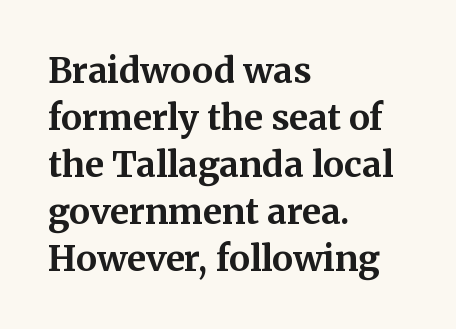
Q: Is the text bold? A: Yes.
Q: Is the text italic (slanted)? A: No, it is upright.
Q: Is the typeface a serif or a sans-serif typeface? A: Serif.
Q: Is the text underlined? A: No.
Q: How is the paragraph aligned? A: Left-aligned.
Q: Is the spacing between letters normal or unusually wide? A: Normal.
Q: Is the spacing between lines tight, normal or loose? A: Normal.
Q: Width (condensed, normal, or wide)? A: Normal.
Q: Stroke contrast? A: Medium.
Q: x-height? A: Medium.
Q: Monospaced? A: No.
